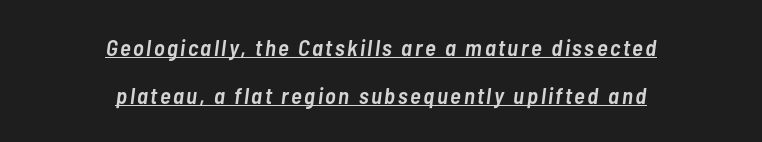
The image shows 23 px text type, italic (leaning right); set centered, loose line spacing (2.07x), underlined.
